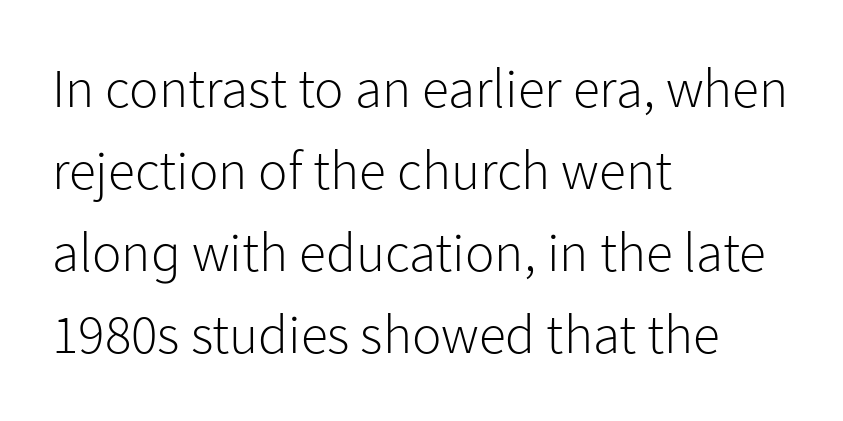
Q: Is the text bold? A: No.
Q: Is the text italic (slanted)? A: No, it is upright.
Q: Is the typeface a serif or a sans-serif typeface? A: Sans-serif.
Q: Is the text underlined? A: No.
Q: How is the paragraph aligned? A: Left-aligned.
Q: Is the spacing between letters normal or unusually wide? A: Normal.
Q: Is the spacing between lines tight, normal or loose? A: Normal.
Q: Width (condensed, normal, or wide)? A: Normal.
Q: Stroke contrast? A: Low.
Q: x-height? A: Medium.
Q: Monospaced? A: No.
